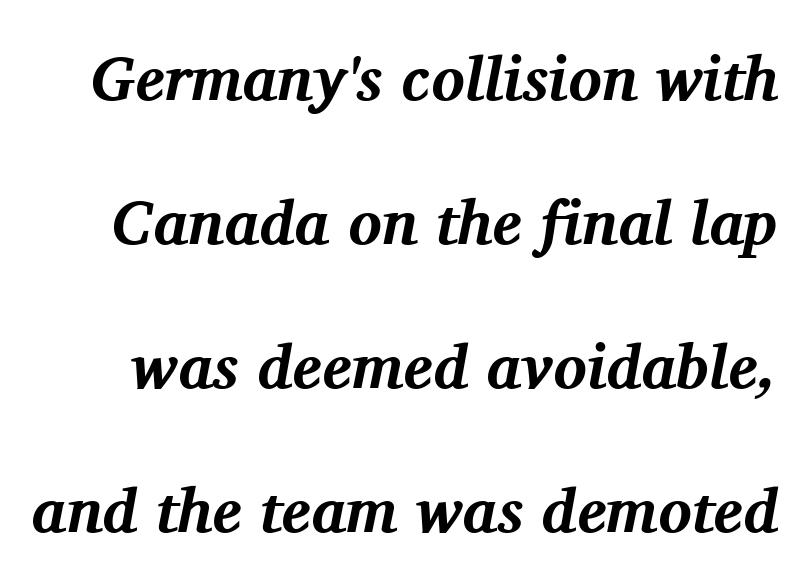
The image shows 62 px bold serif type, italic (leaning right); set loose line spacing (2.32x), normal letter spacing, not underlined; medium stroke contrast and a medium x-height.
